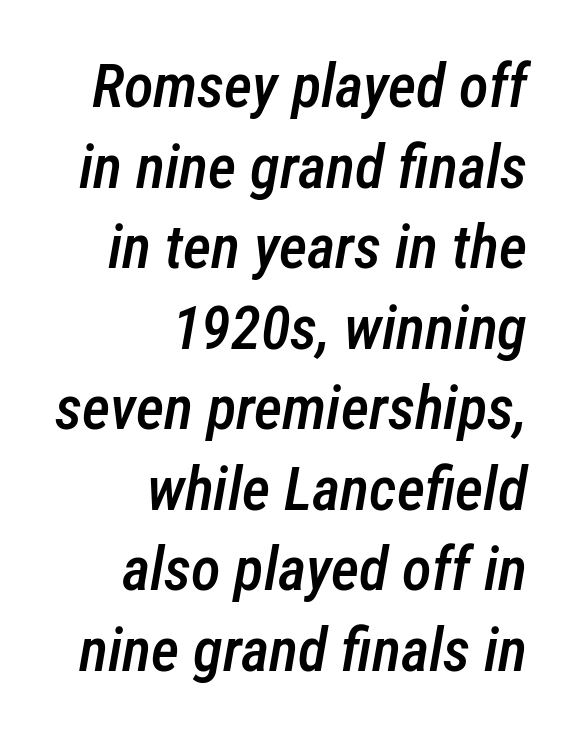
The image shows 61 px semibold, condensed type, italic (leaning right); set right-aligned, normal line spacing (1.32x), normal letter spacing, not underlined; low stroke contrast and a medium x-height.
